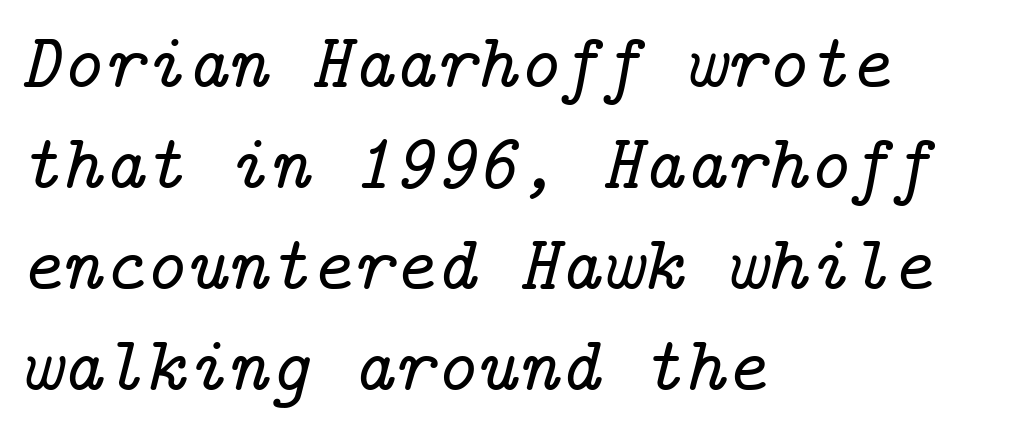
The image shows 79 px serif type, italic (leaning right); set left-aligned, normal line spacing (1.28x), normal letter spacing, not underlined; low stroke contrast and a medium x-height.
